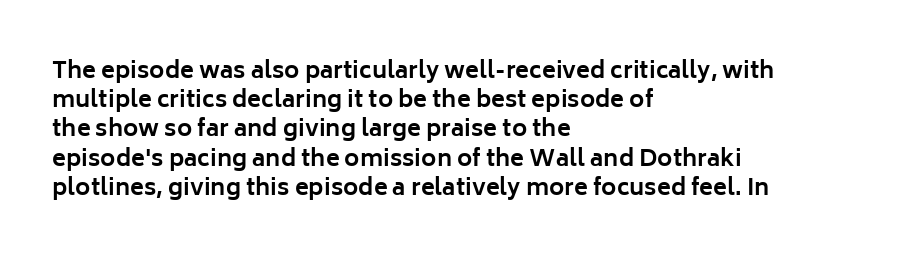
Is the block centered? No — it sits flush against the left margin. Strong, thick strokes mark this as bold type. Plain, unruled lines of type. Nothing unusual about the tracking: characters are spaced as the font intends. When letters stand straight like this, we call the style roman or upright. One glance says typical: line gaps are just what's usual.
